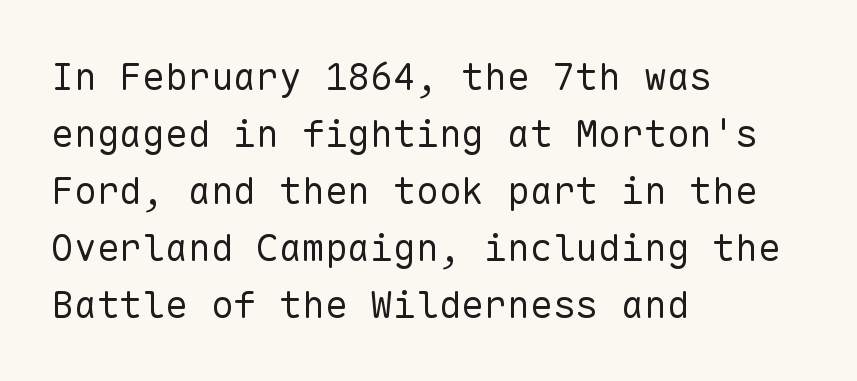
The image shows 38 px regular-weight sans-serif type, upright, monospaced; set left-aligned, normal line spacing (1.5x), normal letter spacing, not underlined; low stroke contrast and a medium x-height.
